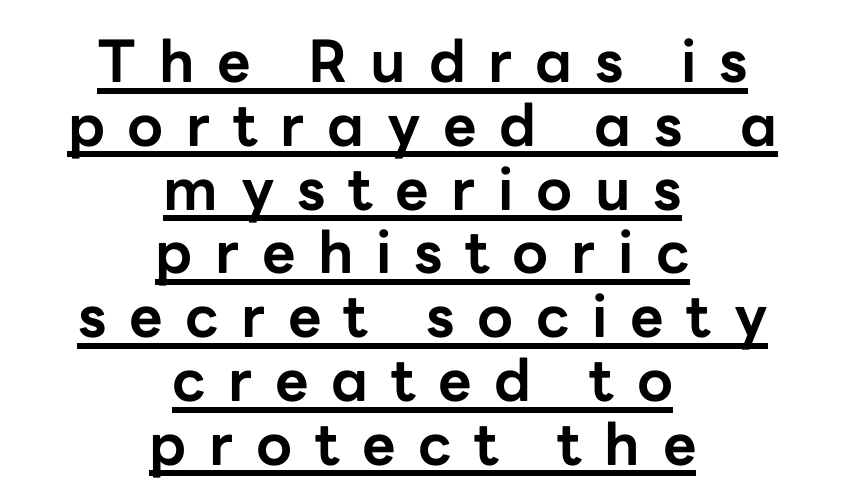
{"serif": "no", "italic": "no", "bold": "yes", "weight": "bold", "width": "normal", "stroke_contrast": "low", "x_height": "medium", "monospaced": "no", "underline": "yes", "align": "center", "line_spacing": "tight", "line_spacing_ratio": 1.1, "letter_spacing": "wide", "letter_spacing_em": 0.39, "glyph_px": 58}
